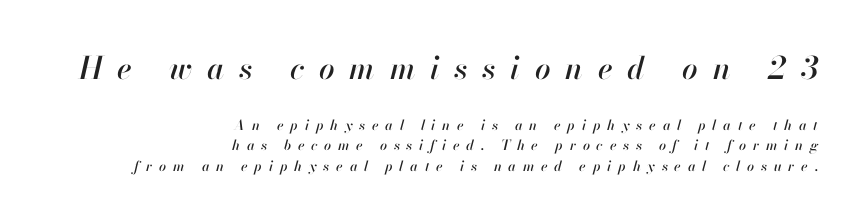
Here the glyphs are tracked loosely, breaking word shapes into spaced letters. Typeset ragged left — the right edge is the straight one. Vertical spacing — default. Designer's note — italics engaged. Only glyphs here, with clear space below each row. Between these two stacked blocks, the higher one wins on size.
